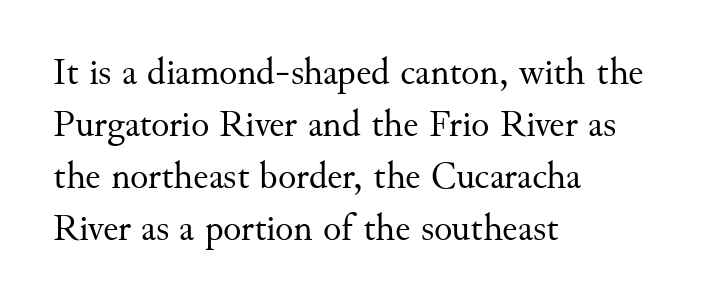
{"serif": "yes", "italic": "no", "bold": "no", "weight": "regular", "width": "normal", "stroke_contrast": "medium", "x_height": "small", "monospaced": "no", "underline": "no", "align": "left", "line_spacing": "normal", "line_spacing_ratio": 1.37, "letter_spacing": "normal", "letter_spacing_em": 0.0, "glyph_px": 38}
